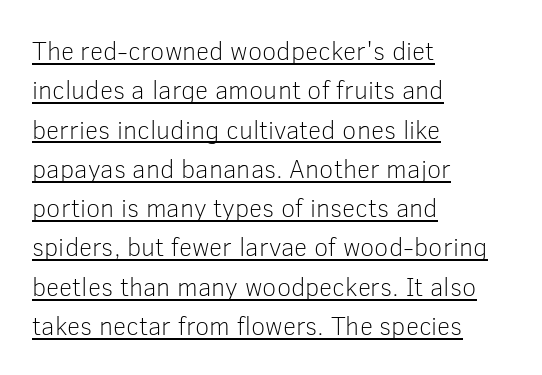
{"italic": "no", "bold": "no", "underline": "yes", "align": "left", "line_spacing": "normal", "line_spacing_ratio": 1.51, "letter_spacing": "normal", "letter_spacing_em": 0.0, "glyph_px": 26}
